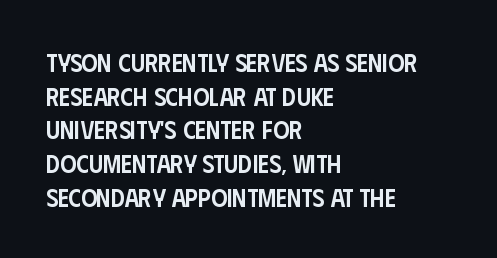
Q: Is the text bold? A: Semi-bold.
Q: Is the text italic (slanted)? A: No, it is upright.
Q: Is the text underlined? A: No.
Q: How is the paragraph aligned? A: Left-aligned.
Q: Is the spacing between letters normal or unusually wide? A: Normal.
Q: Is the spacing between lines tight, normal or loose? A: Normal.
